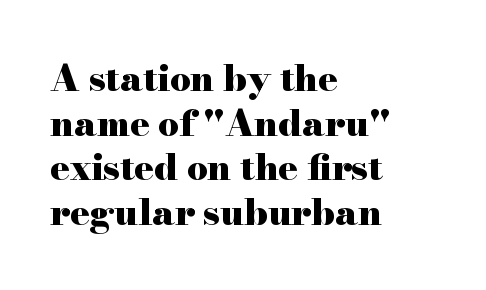
Layout note: lines flush left. Looks like regular typesetting: each glyph gets only the width it needs. The face used here is seriffed, in the tradition of book romans. The specimen omits any rule beneath the text block's lines. Characters follow at the spacing the type designer built in.
